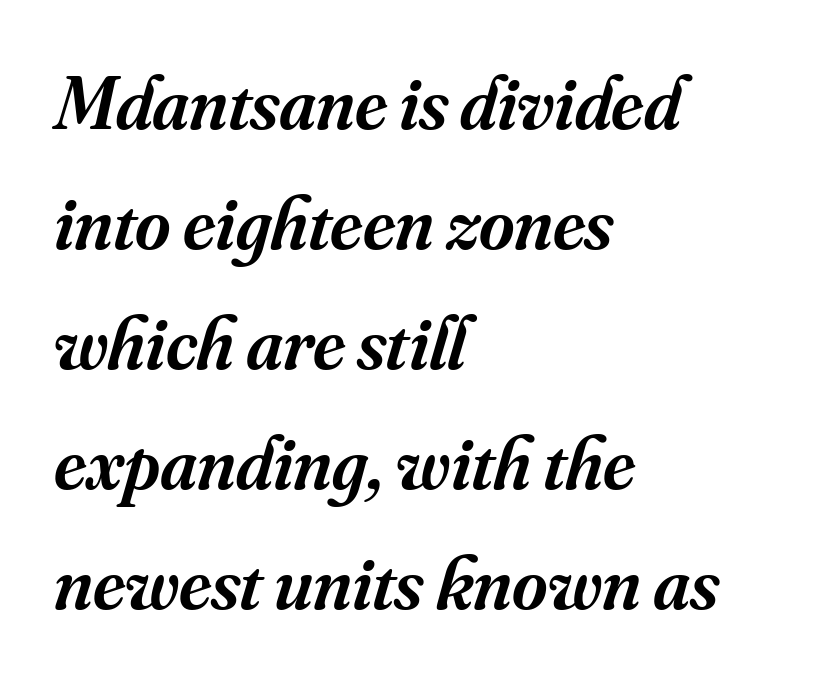
Q: Is the text bold? A: Semi-bold.
Q: Is the text italic (slanted)? A: Yes, it leans right by about 16 degrees.
Q: Is the typeface a serif or a sans-serif typeface? A: Serif.
Q: Is the text underlined? A: No.
Q: How is the paragraph aligned? A: Left-aligned.
Q: Is the spacing between letters normal or unusually wide? A: Normal.
Q: Is the spacing between lines tight, normal or loose? A: Normal.
Q: Width (condensed, normal, or wide)? A: Normal.
Q: Stroke contrast? A: Medium.
Q: x-height? A: Small.
Q: Monospaced? A: No.
